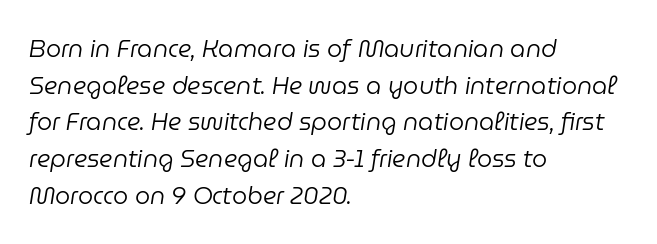
Q: Is the text bold? A: No.
Q: Is the text italic (slanted)? A: Yes, it leans right by about 9 degrees.
Q: Is the text underlined? A: No.
Q: How is the paragraph aligned? A: Left-aligned.
Q: Is the spacing between letters normal or unusually wide? A: Normal.
Q: Is the spacing between lines tight, normal or loose? A: Normal.
